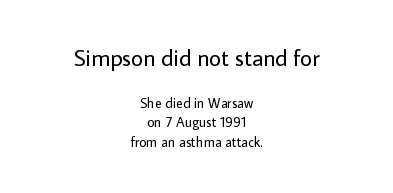
On a weight scale, this lands at 450 or below. Reading down the block, each line starts at a different indent, mirrored at its end. The vertical gap from one line to the next is medium. Rule under the text: the space is simply empty.
